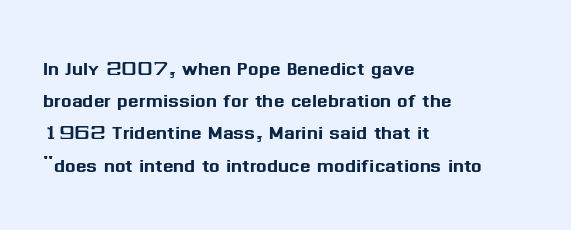
No italicization has been applied; the sample stays upright. This sample uses plain, unmodified letter spacing. Decoration check: the copy has no underline. The typesetter chose a ragged-right arrangement here. Interline gaps are of average width in this sample.
